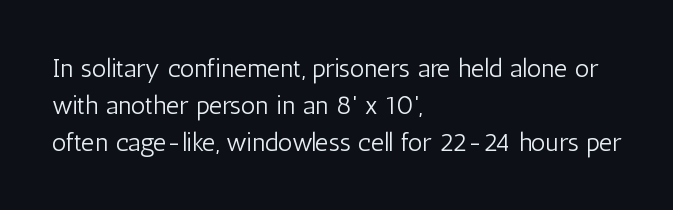
Rule under the text: the space is simply empty. The tracking reads as untouched default to a designer's eye. Compared with a typical body face, this is equally light or lighter still. A student would call this left alignment; a typographer would say flush left, rag right. The rows are spaced the way most documents space them.
